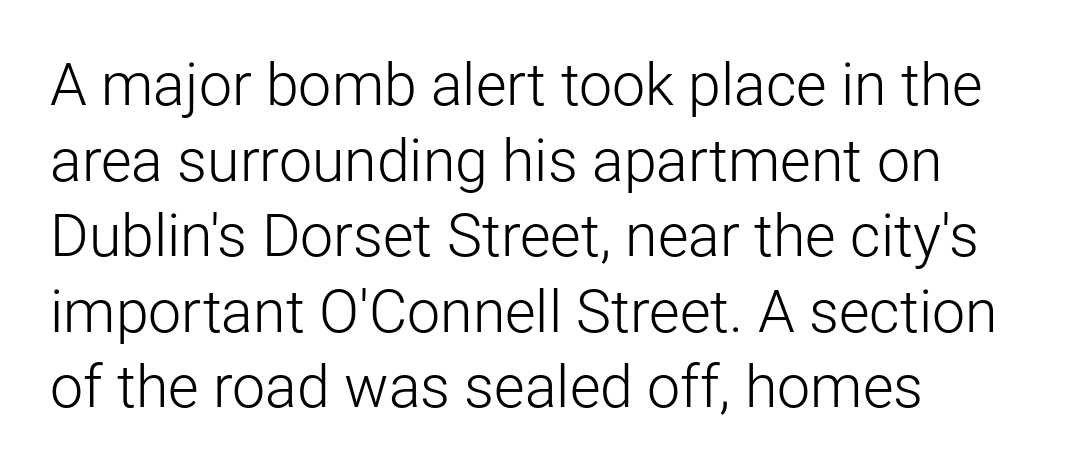
{"serif": "no", "italic": "no", "bold": "no", "weight": "light", "width": "normal", "stroke_contrast": "low", "x_height": "medium", "monospaced": "no", "underline": "no", "align": "left", "line_spacing": "normal", "line_spacing_ratio": 1.28, "letter_spacing": "normal", "letter_spacing_em": 0.0, "glyph_px": 59}
